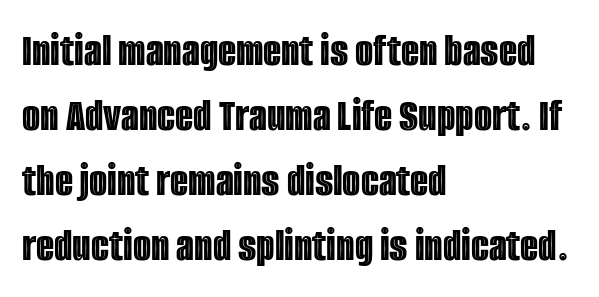
Clear beneath every line of the passage. Nope, not italic — everything's standing straight. The passage shown has conventional tracking throughout. Does the copy run flush right? No — it runs flush left. Varying glyph widths throughout — classic text-font behaviour. Normally led — the rows are evenly, conventionally spaced.
